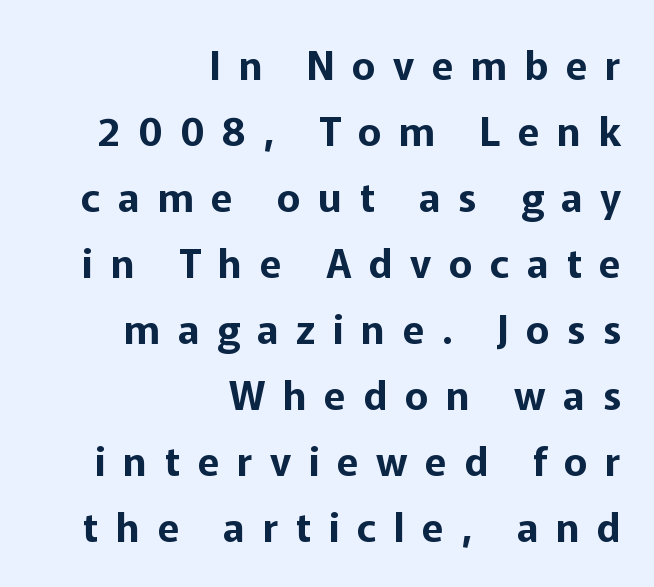
{"serif": "no", "italic": "no", "width": "normal", "stroke_contrast": "low", "x_height": "medium", "monospaced": "no", "underline": "no", "align": "right", "line_spacing": "normal", "line_spacing_ratio": 1.65, "letter_spacing": "wide", "letter_spacing_em": 0.44, "glyph_px": 40}
